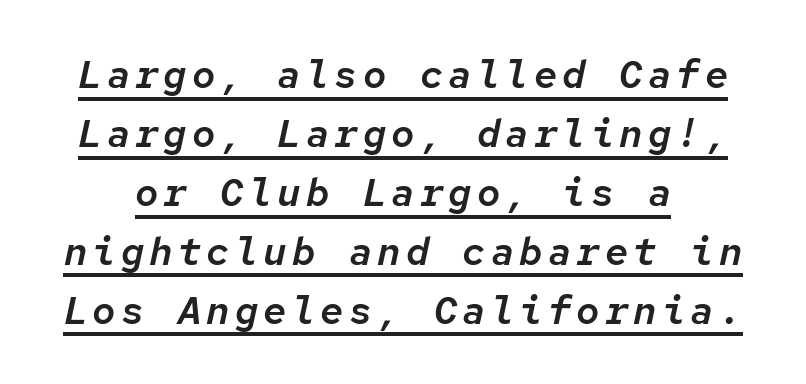
The image shows 39 px text type, italic (leaning right), monospaced; set normal line spacing (1.51x), underlined; low stroke contrast and a medium x-height.
